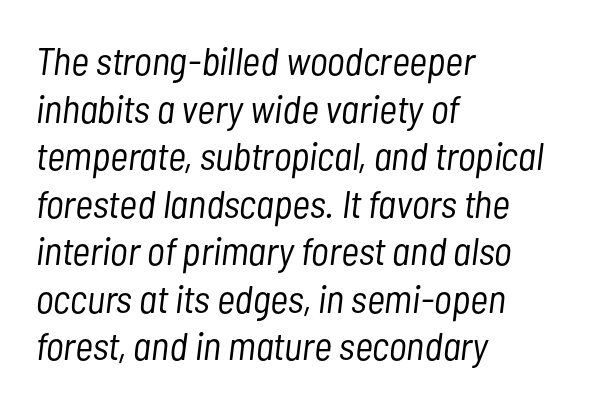
Clear beneath every line of the passage. Words appear dense and cohesive because spacing is normal. Italic: yes, the glyphs are oblique. Every row of glyphs begins at an identical x-position on the left. Weight: regular or lighter.
